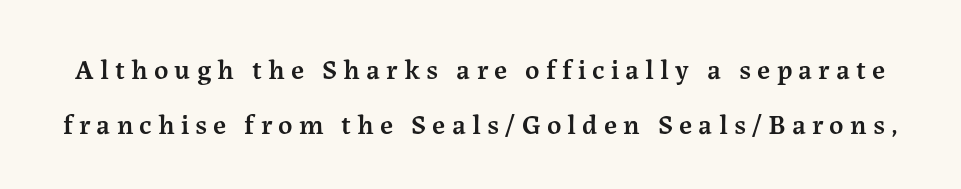
The image shows 28 px semibold serif type, upright; set loose line spacing (1.95x), unusually wide letter spacing (+0.22 em), not underlined; medium stroke contrast and a medium x-height.
